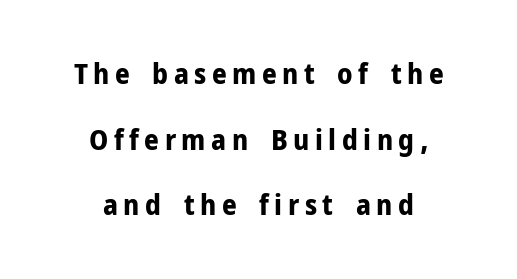
Typesetter's note: full bold, strokes at maximum text heaviness. Designer's note — italics off, roman on. The leading is generous, giving the passage an open texture. The font family rendered here belongs to the sans-serif group.
